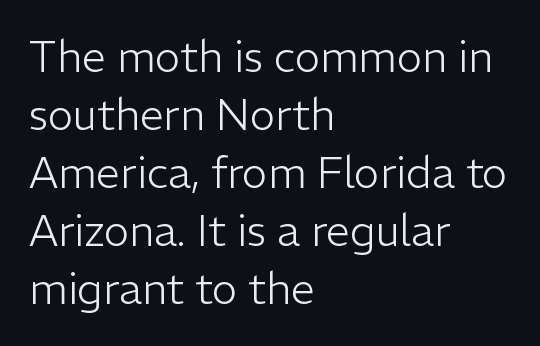
{"serif": "no", "italic": "no", "bold": "no", "weight": "light", "width": "normal", "stroke_contrast": "low", "x_height": "medium", "monospaced": "no", "underline": "no", "align": "left", "line_spacing": "normal", "line_spacing_ratio": 1.35, "letter_spacing": "normal", "letter_spacing_em": 0.0, "glyph_px": 43}
